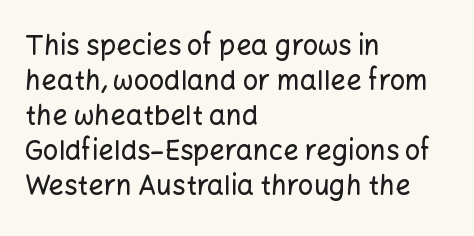
The image shows 27 px text type, upright; set left-aligned, normal line spacing (1.3x), normal letter spacing, not underlined.
